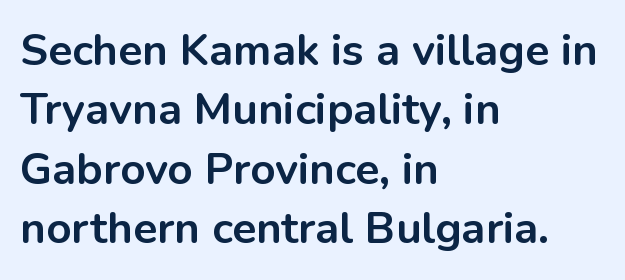
The image shows 44 px bold sans-serif type, upright; set left-aligned, normal line spacing (1.35x), normal letter spacing, not underlined; low stroke contrast and a medium x-height.
